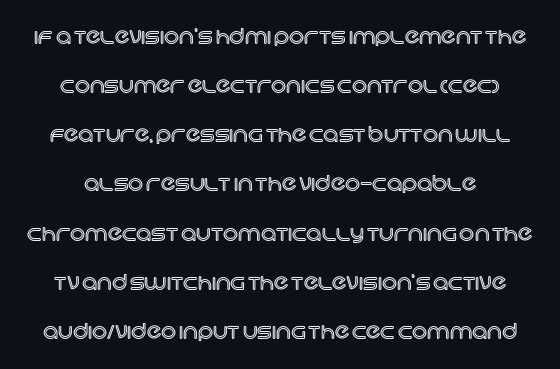
Q: Is the text italic (slanted)? A: No, it is upright.
Q: Is the text underlined? A: No.
Q: Is the spacing between letters normal or unusually wide? A: Normal.
Q: Is the spacing between lines tight, normal or loose? A: Loose.
